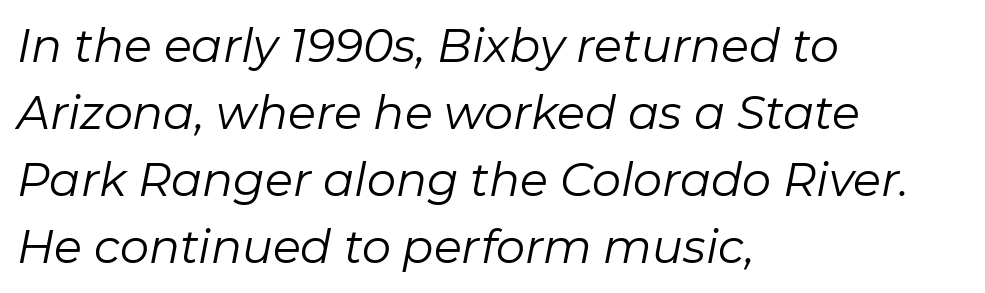
Q: Is the text bold? A: No.
Q: Is the text italic (slanted)? A: Yes, it leans right by about 11 degrees.
Q: Is the text underlined? A: No.
Q: How is the paragraph aligned? A: Left-aligned.
Q: Is the spacing between letters normal or unusually wide? A: Normal.
Q: Is the spacing between lines tight, normal or loose? A: Normal.
Q: Width (condensed, normal, or wide)? A: Normal.
Q: Stroke contrast? A: Low.
Q: x-height? A: Medium.
Q: Monospaced? A: No.
